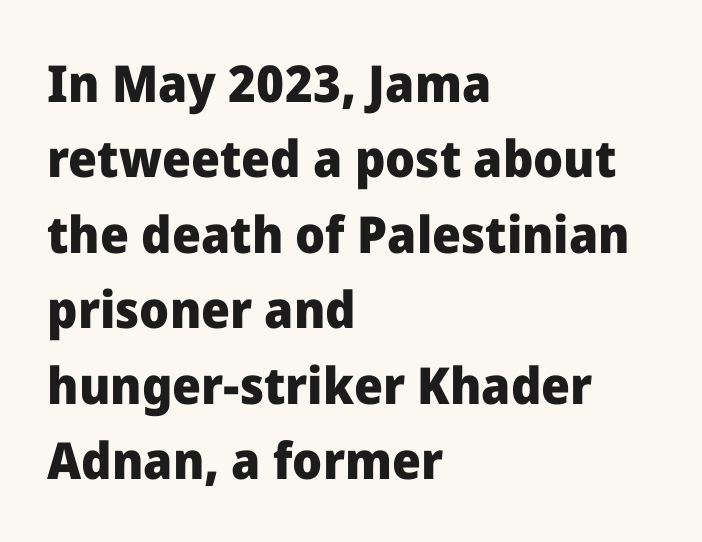
The ragged edge is on the right, which tells us the setting is flush left. Vertical strokes here are truly vertical. The letters advance in unequal steps, a hallmark of proportional type. The rendering shows plain stroke endings on the letterforms — a sans-serif design. This is heavy type, rendered in bold.
